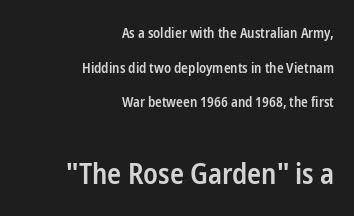
The image shows 29 px semibold, condensed sans-serif type, upright; set right-aligned, loose line spacing (2.48x), normal letter spacing, not underlined; the second (bottom) block is 2.07x larger; low stroke contrast and a medium x-height.
